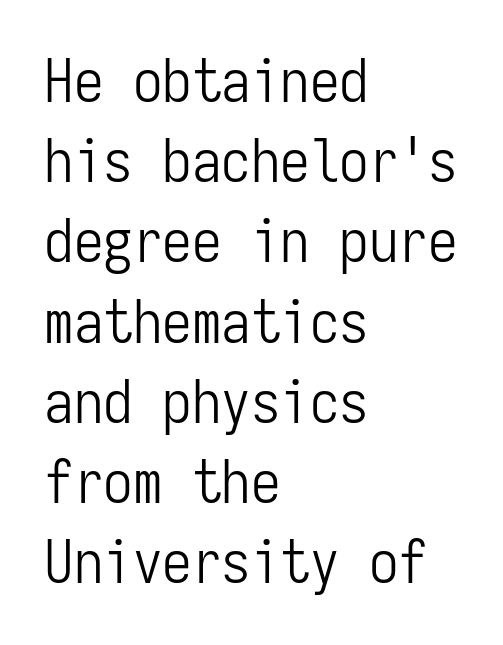
{"serif": "no", "italic": "no", "bold": "no", "weight": "light", "width": "condensed", "stroke_contrast": "low", "x_height": "medium", "monospaced": "yes", "underline": "no", "align": "left", "line_spacing": "normal", "line_spacing_ratio": 1.36, "letter_spacing": "normal", "letter_spacing_em": 0.0, "glyph_px": 59}
